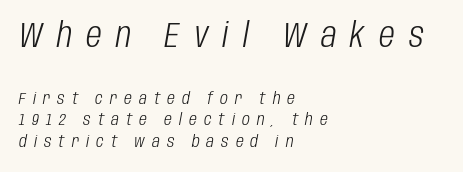
Q: Is the text bold? A: No.
Q: Is the text italic (slanted)? A: Yes, it leans right by about 10 degrees.
Q: Is the text underlined? A: No.
Q: How is the paragraph aligned? A: Left-aligned.
Q: Is the spacing between letters normal or unusually wide? A: Unusually wide.
Q: Is the spacing between lines tight, normal or loose? A: Normal.
Q: Which block of text is set in a larger size, the first (top) or the second (bottom)? A: The first (top) one.
Q: Width (condensed, normal, or wide)? A: Condensed.
Q: Stroke contrast? A: Low.
Q: x-height? A: Large.
Q: Monospaced? A: No.
